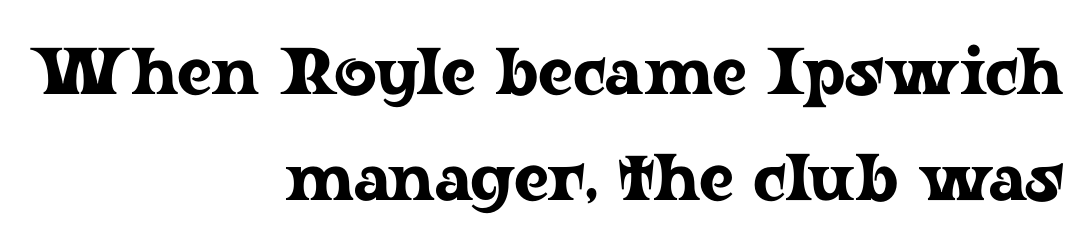
{"serif": "yes", "italic": "no", "width": "wide", "stroke_contrast": "low", "x_height": "medium", "monospaced": "no", "underline": "no", "align": "right", "line_spacing": "normal", "line_spacing_ratio": 1.61, "letter_spacing": "normal", "letter_spacing_em": 0.0, "glyph_px": 66}
